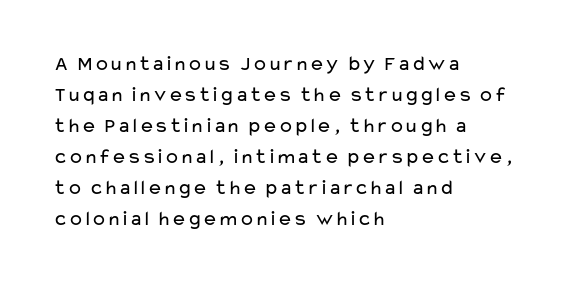
Q: Is the text bold? A: No.
Q: Is the text italic (slanted)? A: No, it is upright.
Q: Is the text underlined? A: No.
Q: How is the paragraph aligned? A: Left-aligned.
Q: Is the spacing between letters normal or unusually wide? A: Normal.
Q: Is the spacing between lines tight, normal or loose? A: Normal.
